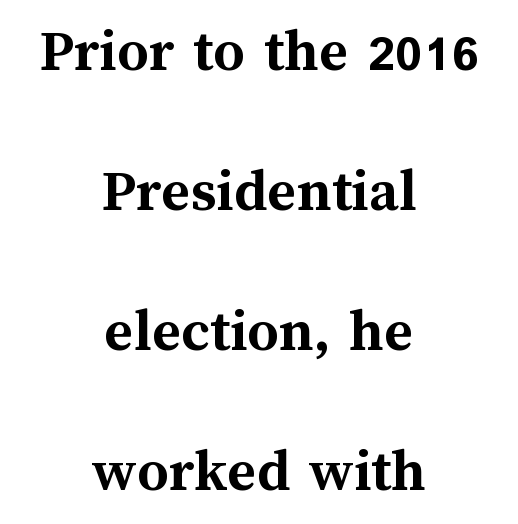
Every character sits straight up, as roman type does. Think of a printed novel: that variable character pitch is what you see here. In CSS terms this would be text-align: center. Lines of text with bare space underneath. Heavy-handed strokes throughout: this text is bold. Glyph-to-glyph distance matches everyday printed text.
